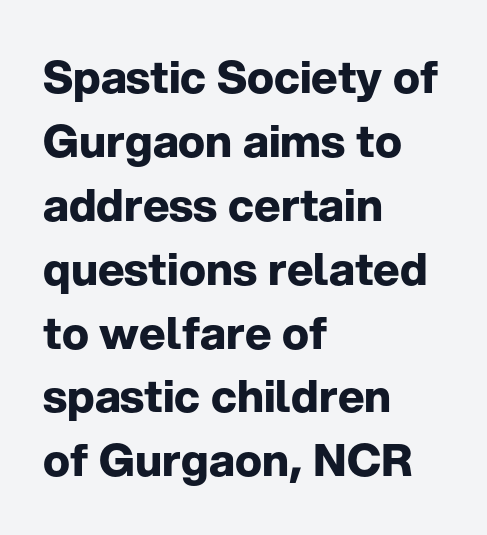
Q: Is the text bold? A: Yes.
Q: Is the text italic (slanted)? A: No, it is upright.
Q: Is the typeface a serif or a sans-serif typeface? A: Sans-serif.
Q: Is the text underlined? A: No.
Q: How is the paragraph aligned? A: Left-aligned.
Q: Is the spacing between letters normal or unusually wide? A: Normal.
Q: Is the spacing between lines tight, normal or loose? A: Normal.
Q: Width (condensed, normal, or wide)? A: Normal.
Q: Stroke contrast? A: Low.
Q: x-height? A: Medium.
Q: Monospaced? A: No.
